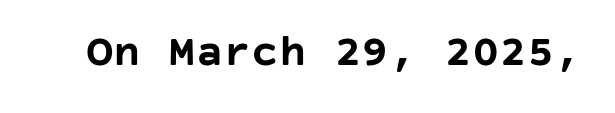
Honestly, the letter spacing is just normal — you wouldn't notice it. Glance below the letters and you will spot only blank space. Does the weight exceed regular? Yes, all the way to bold. Typographically, this falls in the sans-serif category.
